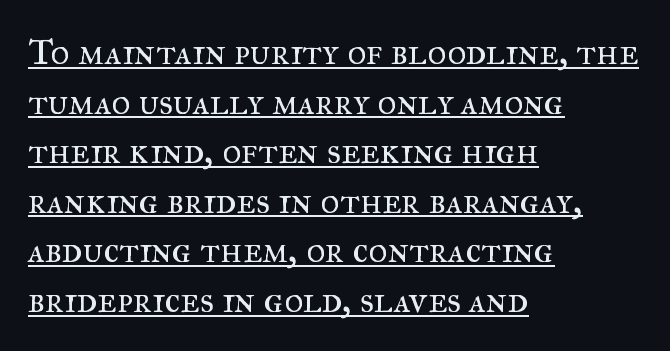
{"serif": "yes", "italic": "no", "bold": "no", "weight": "regular", "width": "normal", "stroke_contrast": "medium", "x_height": "small", "monospaced": "no", "underline": "yes", "align": "left", "line_spacing": "normal", "line_spacing_ratio": 1.34, "letter_spacing": "normal", "letter_spacing_em": 0.0, "glyph_px": 37}
